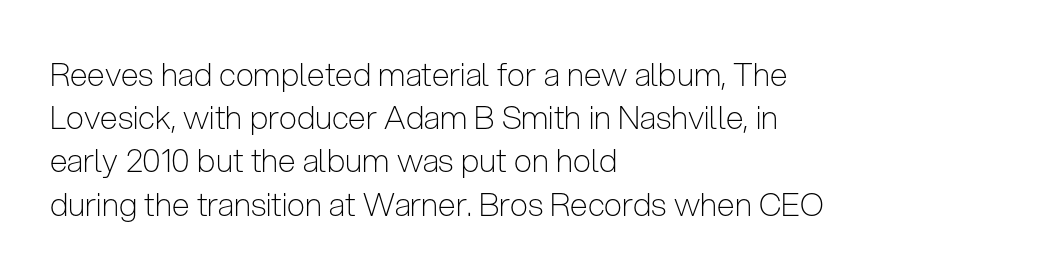
The image shows 32 px light, condensed sans-serif type, upright; set left-aligned, normal line spacing (1.35x), normal letter spacing, not underlined; low stroke contrast and a medium x-height.
